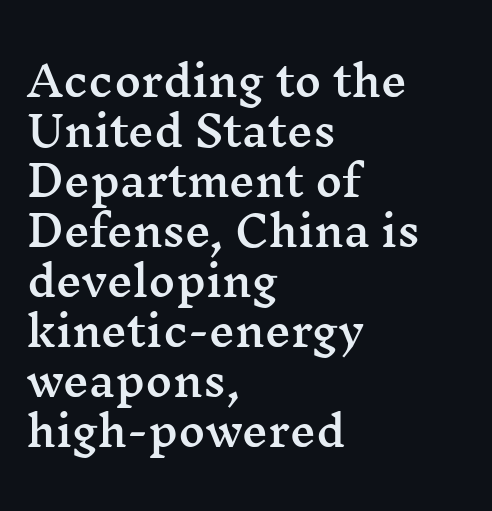
{"serif": "yes", "italic": "no", "width": "wide", "stroke_contrast": "medium", "x_height": "medium", "monospaced": "no", "underline": "no", "align": "left", "line_spacing_ratio": 1.22, "letter_spacing": "normal", "letter_spacing_em": 0.0, "glyph_px": 41}
